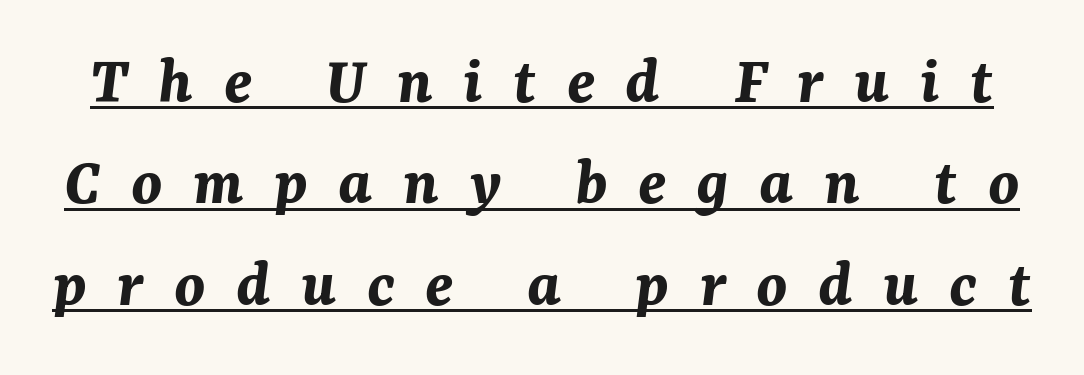
{"italic": "yes", "lean": "right", "slant_degrees": 7, "bold": "yes", "weight": "bold", "width": "normal", "stroke_contrast": "medium", "x_height": "medium", "monospaced": "no", "underline": "yes", "line_spacing": "normal", "line_spacing_ratio": 1.47, "letter_spacing": "wide", "letter_spacing_em": 0.44, "glyph_px": 69}
